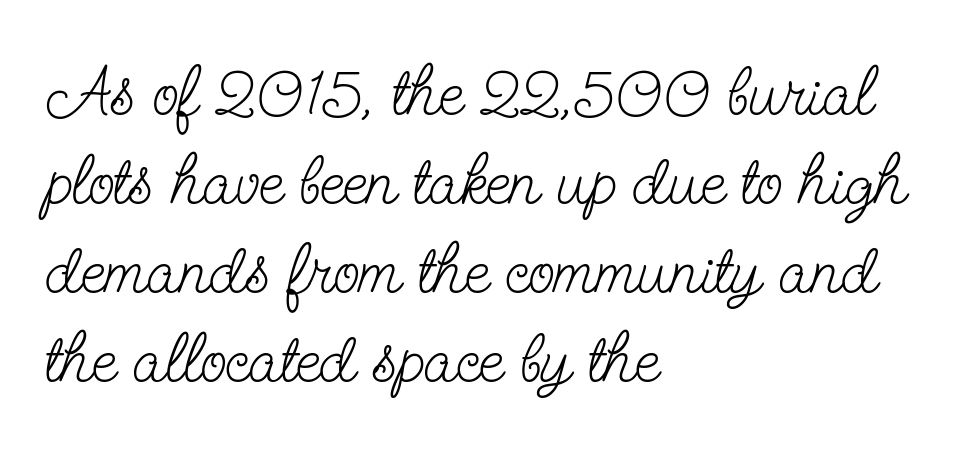
The face used here is seriffed, in the tradition of book romans. Regarding leading, the lines here are spaced in the standard way. The letters advance in unequal steps, a hallmark of proportional type. The rendering anchors every line to the left-hand side. Nobody touched the tracking dial on this one.
